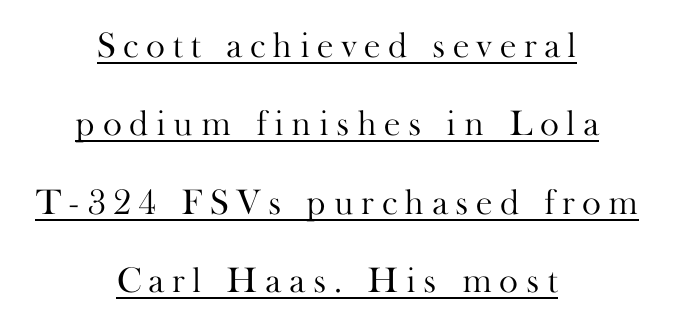
{"serif": "yes", "italic": "no", "bold": "no", "weight": "light", "width": "normal", "stroke_contrast": "high", "x_height": "small", "monospaced": "no", "underline": "yes", "align": "center", "line_spacing": "loose", "line_spacing_ratio": 2.18, "letter_spacing": "wide", "letter_spacing_em": 0.21, "glyph_px": 36}
